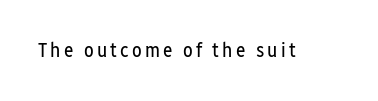
The image shows 20 px text type, upright; set not underlined.
